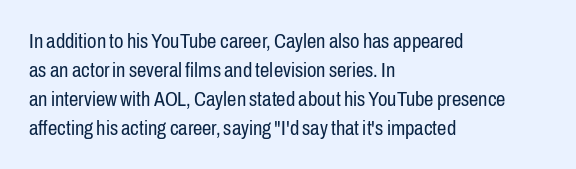
Q: Is the text bold? A: No.
Q: Is the text italic (slanted)? A: No, it is upright.
Q: Is the text underlined? A: No.
Q: How is the paragraph aligned? A: Left-aligned.
Q: Is the spacing between letters normal or unusually wide? A: Normal.
Q: Is the spacing between lines tight, normal or loose? A: Normal.
